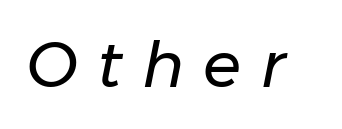
The image shows 63 px regular-weight type, italic (leaning right); set unusually wide letter spacing (+0.31 em), not underlined; low stroke contrast and a medium x-height.
